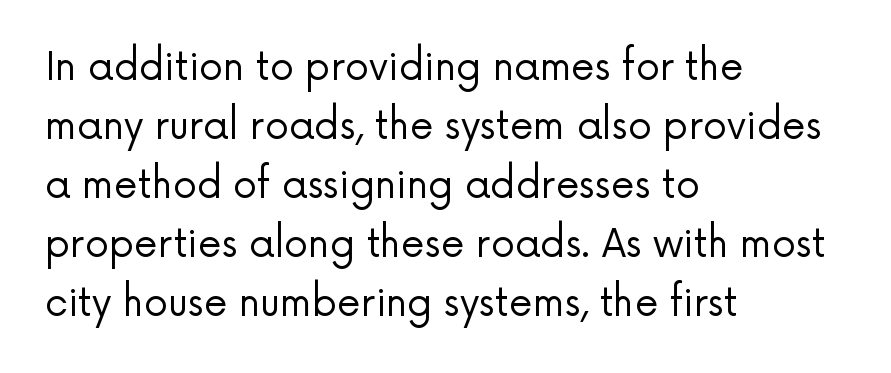
The weight would be labelled regular, book, light, or lighter still. These lines sit exactly where default settings would place them. Characters remain perfectly vertical along every line. The type is set solid horizontally, with unmodified tracking. The typesetter chose a ragged-right arrangement here. Is this a sans? Yes — the strokes have no serifs.
